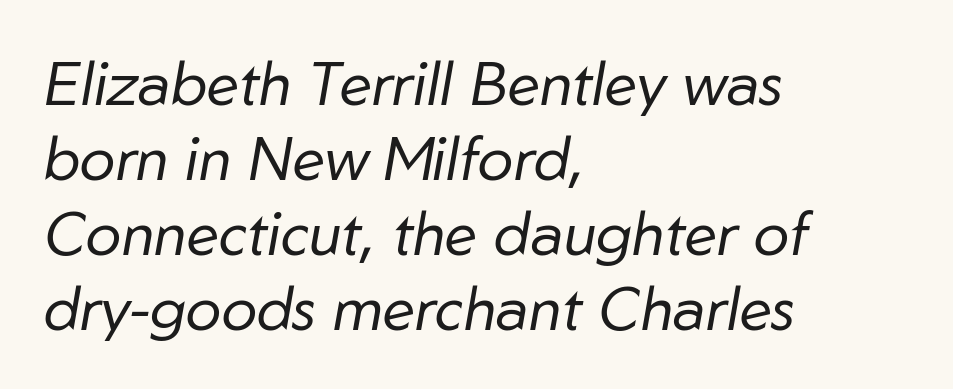
{"italic": "yes", "lean": "right", "slant_degrees": 10, "bold": "no", "weight": "regular", "width": "normal", "stroke_contrast": "low", "x_height": "medium", "monospaced": "no", "underline": "no", "align": "left", "line_spacing": "normal", "line_spacing_ratio": 1.25, "letter_spacing": "normal", "letter_spacing_em": 0.0, "glyph_px": 60}
